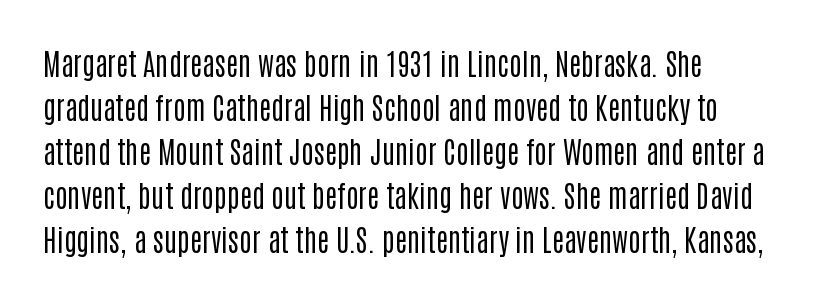
The image shows 29 px regular-weight, condensed sans-serif type, upright; set left-aligned, normal line spacing (1.52x), normal letter spacing, not underlined; low stroke contrast and a large x-height.
